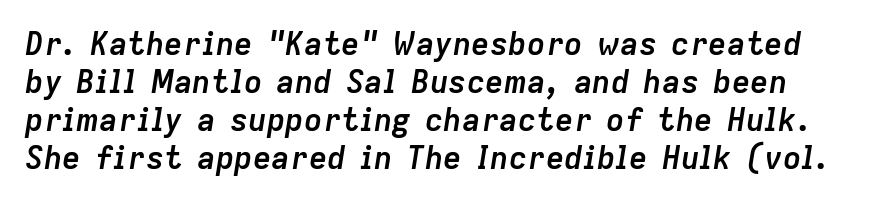
The image shows 31 px semibold type, italic (leaning right); set line spacing 1.23x, normal letter spacing, not underlined; low stroke contrast and a medium x-height.
